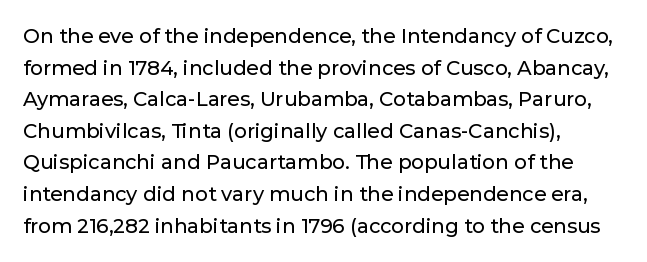
{"italic": "no", "underline": "no", "align": "left", "line_spacing": "normal", "line_spacing_ratio": 1.58, "letter_spacing": "normal", "letter_spacing_em": 0.0, "glyph_px": 20}
